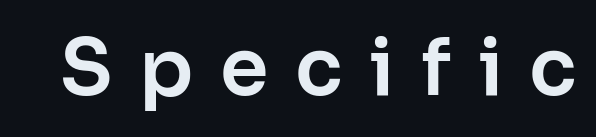
{"serif": "no", "italic": "no", "width": "normal", "stroke_contrast": "low", "x_height": "medium", "monospaced": "no", "underline": "no", "letter_spacing": "wide", "letter_spacing_em": 0.34, "glyph_px": 78}
